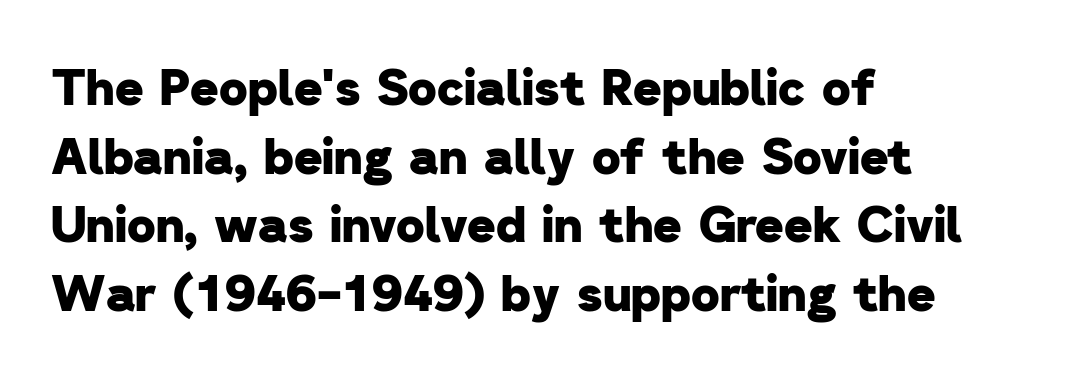
The image shows 49 px heavy sans-serif type; set left-aligned, normal line spacing (1.4x), normal letter spacing, not underlined; low stroke contrast and a medium x-height.
